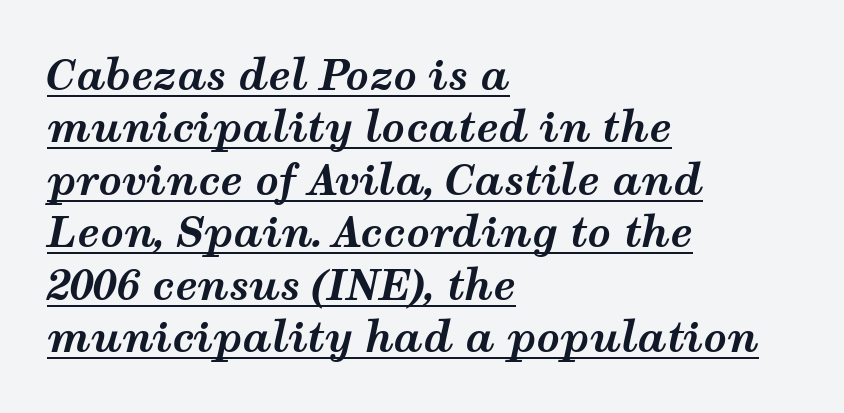
{"italic": "yes", "lean": "right", "slant_degrees": 12, "bold": "yes", "weight": "bold", "width": "wide", "stroke_contrast": "medium", "x_height": "medium", "monospaced": "no", "underline": "yes", "align": "left", "line_spacing": "normal", "line_spacing_ratio": 1.28, "letter_spacing": "normal", "letter_spacing_em": 0.0, "glyph_px": 41}
